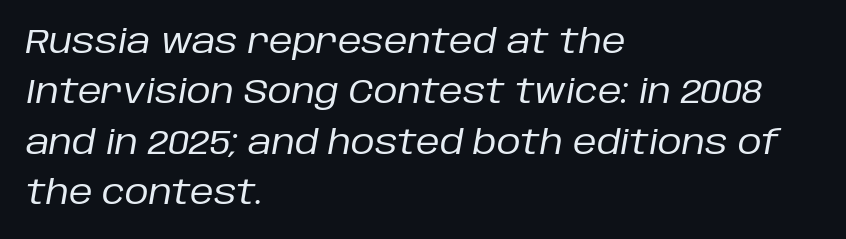
Letter spacing: default. The rendering uses natural spacing where letterforms have individual widths. A typesetter would call this leading conventional body-copy spacing. Nothing heavy about these letters — not bold at all. The lettering tilts uniformly, giving the passage an italic look. Letters rest on an invisible, unmarked baseline.
